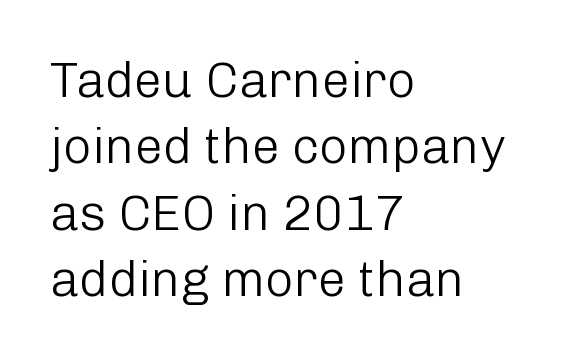
Q: Is the text bold? A: No.
Q: Is the text italic (slanted)? A: No, it is upright.
Q: Is the typeface a serif or a sans-serif typeface? A: Sans-serif.
Q: Is the text underlined? A: No.
Q: How is the paragraph aligned? A: Left-aligned.
Q: Is the spacing between letters normal or unusually wide? A: Normal.
Q: Is the spacing between lines tight, normal or loose? A: Normal.
Q: Width (condensed, normal, or wide)? A: Normal.
Q: Stroke contrast? A: Low.
Q: x-height? A: Medium.
Q: Monospaced? A: No.
